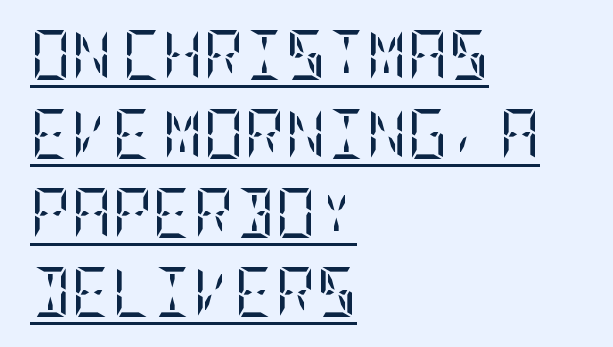
The face used here appears with an underline applied. How would I describe the line gaps? Plain and ordinary. Posture: straight, roman, zero tilt. The glyphs in this specimen are seriffed.
